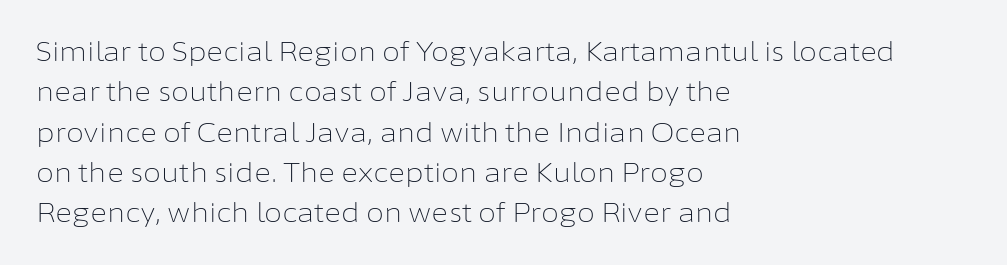
Check the space under the baseline: it is left empty. The type sits square on the baseline with zero lean. Line spacing here is normal. Casual observation: everything's shoved over to the left. Honestly, the letter spacing is just normal — you wouldn't notice it.
